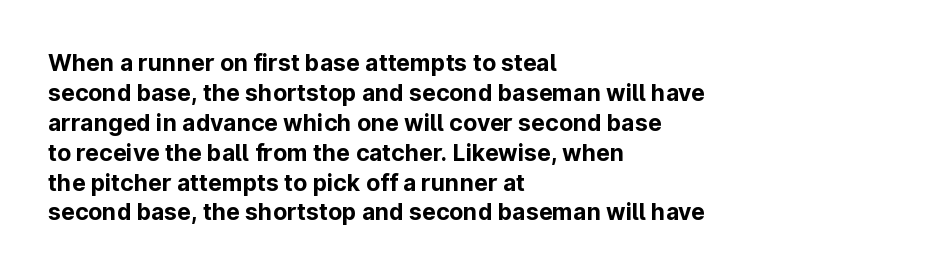
Q: Is the text bold? A: Yes.
Q: Is the text italic (slanted)? A: No, it is upright.
Q: Is the text underlined? A: No.
Q: How is the paragraph aligned? A: Left-aligned.
Q: Is the spacing between letters normal or unusually wide? A: Normal.
Q: Is the spacing between lines tight, normal or loose? A: Normal.
